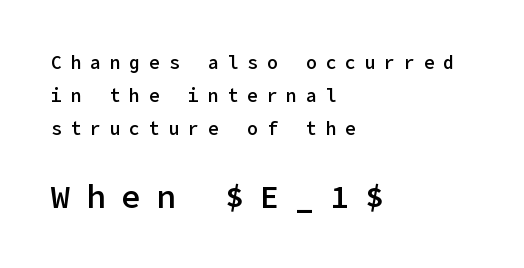
{"serif": "no", "italic": "no", "bold": "semi", "weight": "semibold", "width": "normal", "stroke_contrast": "low", "x_height": "medium", "underline": "no", "align": "left", "line_spacing_ratio": 1.84, "letter_spacing": "wide", "letter_spacing_em": 0.49, "larger_block": "second", "size_ratio": 1.78, "glyph_px": 32}
